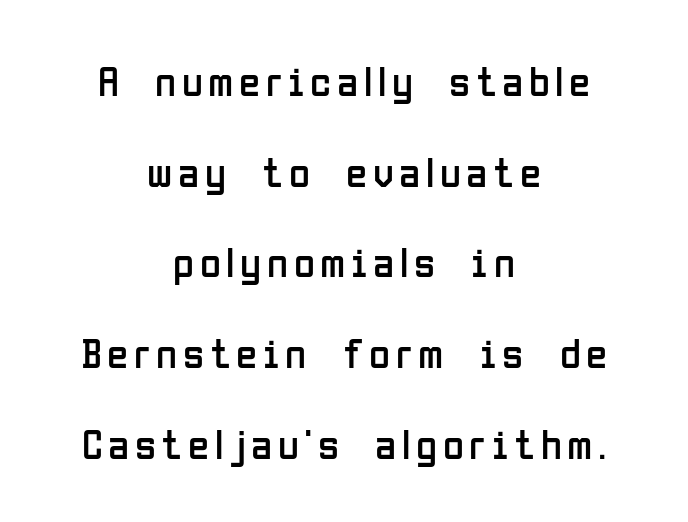
{"serif": "no", "italic": "no", "bold": "no", "weight": "regular", "width": "condensed", "stroke_contrast": "low", "x_height": "medium", "monospaced": "no", "underline": "no", "align": "center", "line_spacing": "loose", "line_spacing_ratio": 2.11, "glyph_px": 43}
